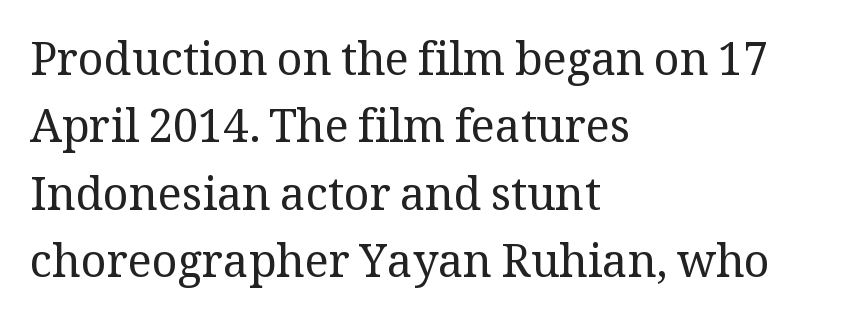
Q: Is the text bold? A: No.
Q: Is the text italic (slanted)? A: No, it is upright.
Q: Is the typeface a serif or a sans-serif typeface? A: Serif.
Q: Is the text underlined? A: No.
Q: How is the paragraph aligned? A: Left-aligned.
Q: Is the spacing between letters normal or unusually wide? A: Normal.
Q: Is the spacing between lines tight, normal or loose? A: Normal.
Q: Width (condensed, normal, or wide)? A: Normal.
Q: Stroke contrast? A: Medium.
Q: x-height? A: Medium.
Q: Monospaced? A: No.
